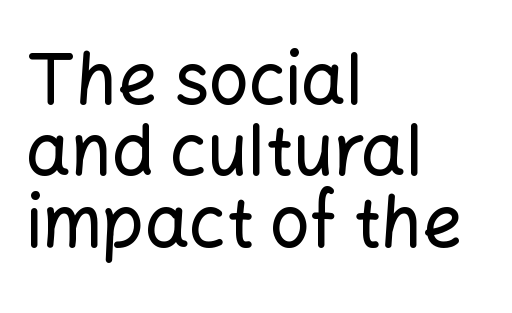
{"serif": "no", "italic": "no", "width": "normal", "stroke_contrast": "low", "x_height": "medium", "monospaced": "no", "underline": "no", "align": "left", "line_spacing": "tight", "line_spacing_ratio": 1.02, "letter_spacing": "normal", "letter_spacing_em": 0.0, "glyph_px": 70}
